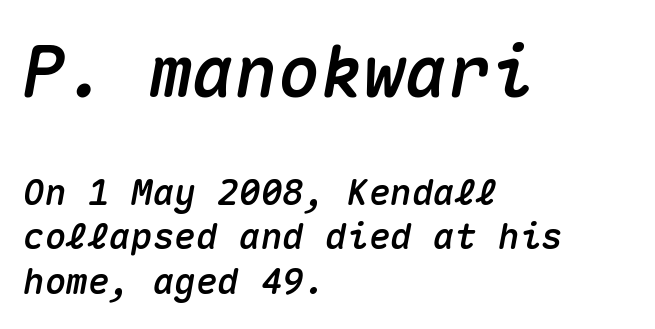
{"italic": "yes", "lean": "right", "slant_degrees": 10, "width": "normal", "stroke_contrast": "medium", "x_height": "medium", "monospaced": "yes", "underline": "no", "align": "left", "line_spacing_ratio": 1.23, "letter_spacing": "normal", "letter_spacing_em": 0.0, "larger_block": "first", "size_ratio": 1.97, "glyph_px": 71}
